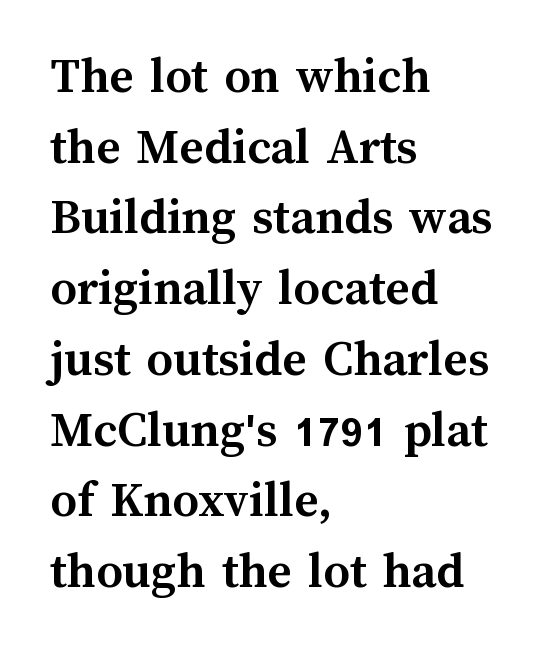
Q: Is the text bold? A: Yes.
Q: Is the text italic (slanted)? A: No, it is upright.
Q: Is the text underlined? A: No.
Q: How is the paragraph aligned? A: Left-aligned.
Q: Is the spacing between letters normal or unusually wide? A: Normal.
Q: Is the spacing between lines tight, normal or loose? A: Normal.
Q: Width (condensed, normal, or wide)? A: Normal.
Q: Stroke contrast? A: Medium.
Q: x-height? A: Medium.
Q: Monospaced? A: No.
